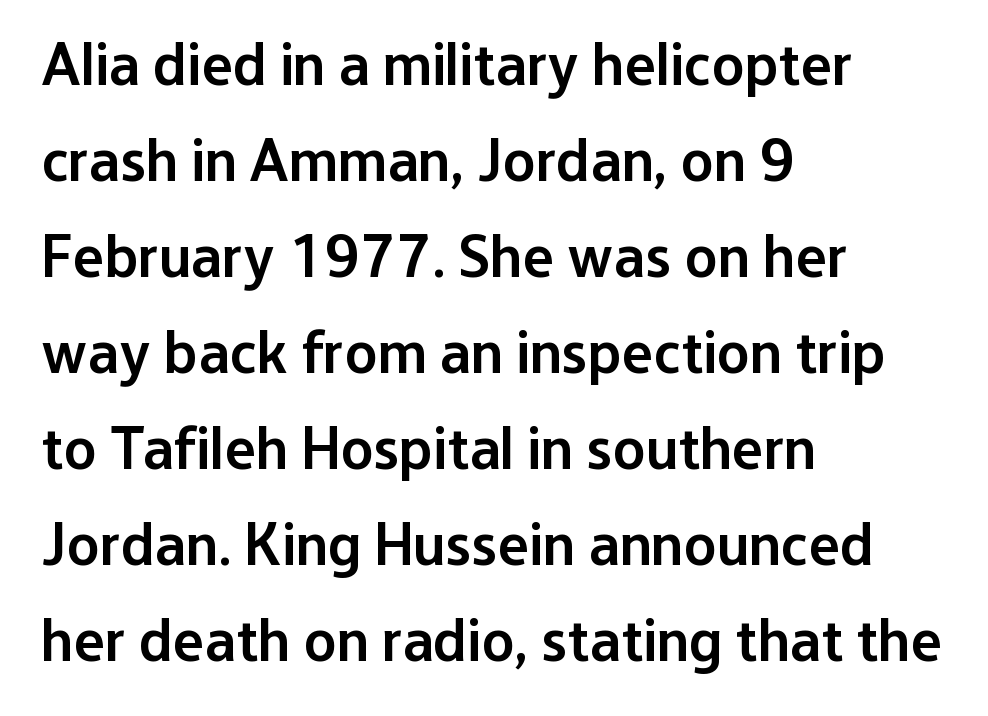
The image shows 60 px semibold sans-serif type, upright; set left-aligned, normal line spacing (1.6x), normal letter spacing, not underlined; low stroke contrast and a medium x-height.
